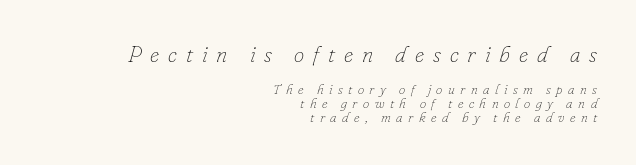
Letters rest on an invisible, unmarked baseline. The emphasis by scale lands on block number one, above. You could barely slide anything between these rows. Notice how the stems are inclined rather than vertical — that's the hallmark of italics. A typesetter would call this heavily tracked-out type. Line ends are locked; line starts wander.
